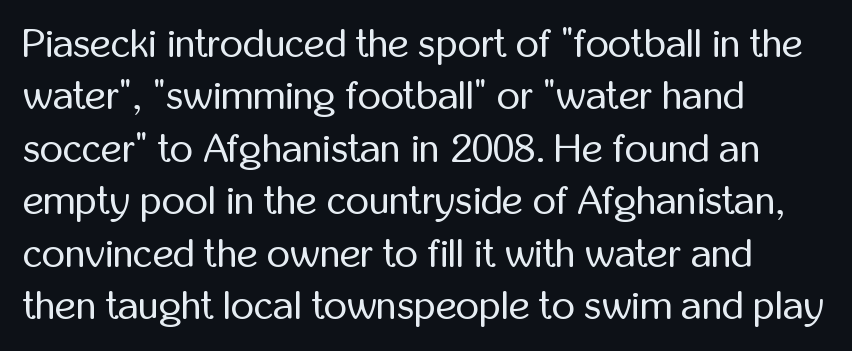
{"serif": "no", "italic": "no", "bold": "no", "weight": "regular", "width": "condensed", "stroke_contrast": "low", "x_height": "medium", "monospaced": "no", "underline": "no", "align": "left", "line_spacing": "normal", "line_spacing_ratio": 1.31, "letter_spacing": "normal", "letter_spacing_em": 0.0, "glyph_px": 40}
